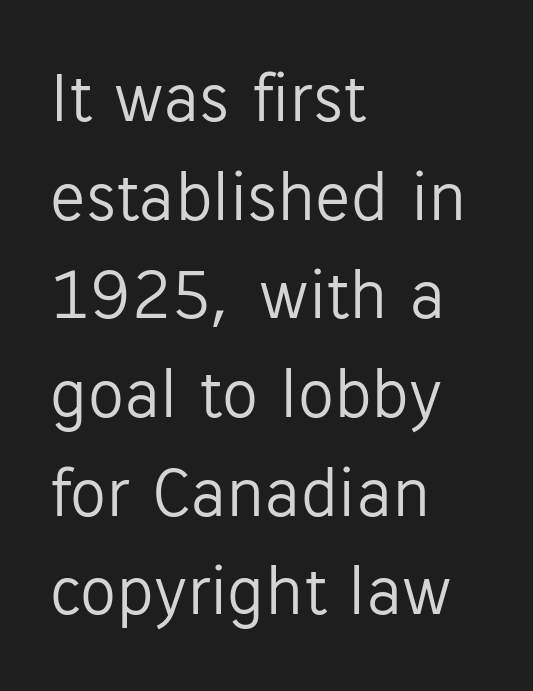
{"serif": "no", "italic": "no", "bold": "no", "weight": "light", "width": "normal", "stroke_contrast": "low", "x_height": "medium", "monospaced": "no", "underline": "no", "align": "left", "line_spacing": "normal", "line_spacing_ratio": 1.37, "letter_spacing": "normal", "letter_spacing_em": 0.0, "glyph_px": 72}
